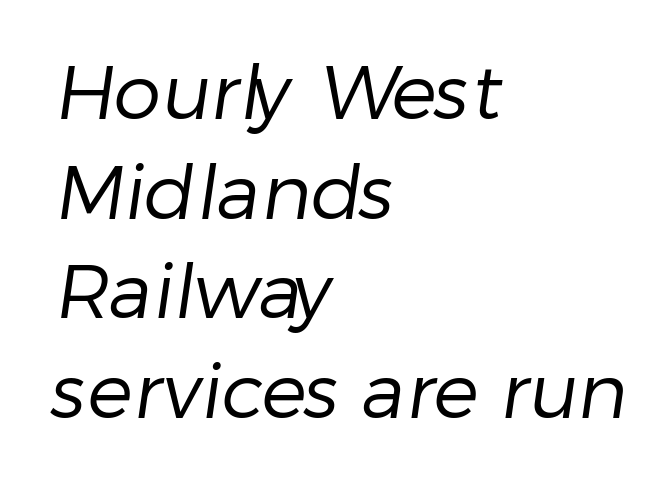
{"serif": "no", "bold": "no", "weight": "regular", "width": "normal", "stroke_contrast": "low", "x_height": "medium", "monospaced": "no", "underline": "no", "align": "left", "line_spacing": "normal", "line_spacing_ratio": 1.31, "letter_spacing": "normal", "letter_spacing_em": 0.0, "glyph_px": 76}
